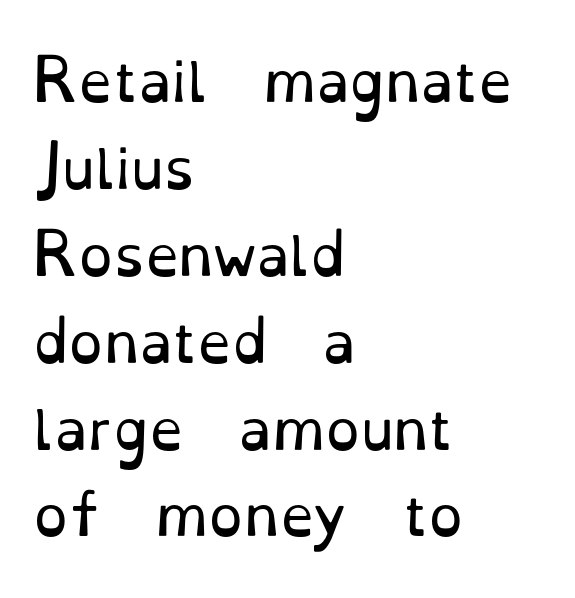
Each word holds together tightly as a unit, with standard inter-letter gaps. The weight tops out at a normal text grade. Descenders hang freely into open space. Varying glyph widths throughout — classic text-font behaviour. Is the block centered? No — it sits flush against the left margin. Rendered with straight, roman letterforms.
